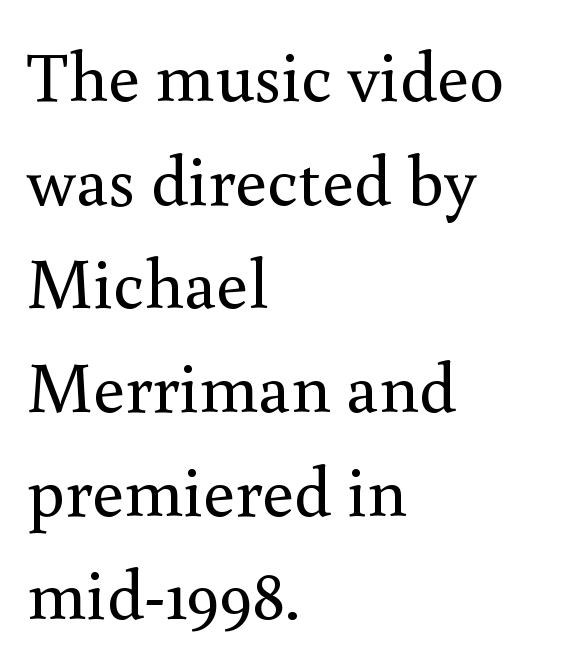
{"serif": "yes", "italic": "no", "bold": "no", "weight": "regular", "width": "normal", "stroke_contrast": "medium", "x_height": "small", "monospaced": "no", "underline": "no", "align": "left", "line_spacing": "normal", "line_spacing_ratio": 1.46, "letter_spacing": "normal", "letter_spacing_em": 0.0, "glyph_px": 71}
